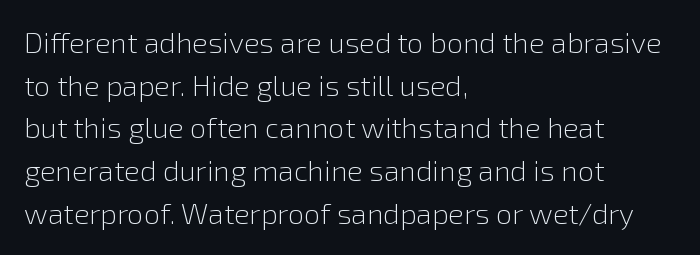
Q: Is the text bold? A: No.
Q: Is the text italic (slanted)? A: No, it is upright.
Q: Is the typeface a serif or a sans-serif typeface? A: Sans-serif.
Q: Is the text underlined? A: No.
Q: How is the paragraph aligned? A: Left-aligned.
Q: Is the spacing between letters normal or unusually wide? A: Normal.
Q: Is the spacing between lines tight, normal or loose? A: Normal.
Q: Width (condensed, normal, or wide)? A: Normal.
Q: x-height? A: Medium.
Q: Monospaced? A: No.
